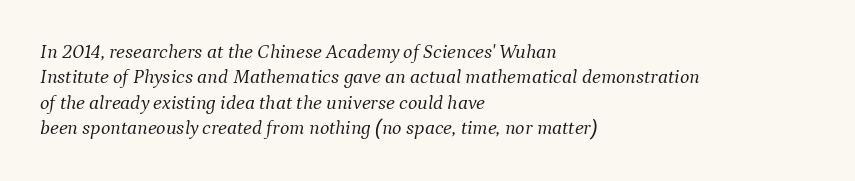
The image shows 20 px text type, italic (leaning right); set left-aligned, normal line spacing (1.27x), normal letter spacing, not underlined.
